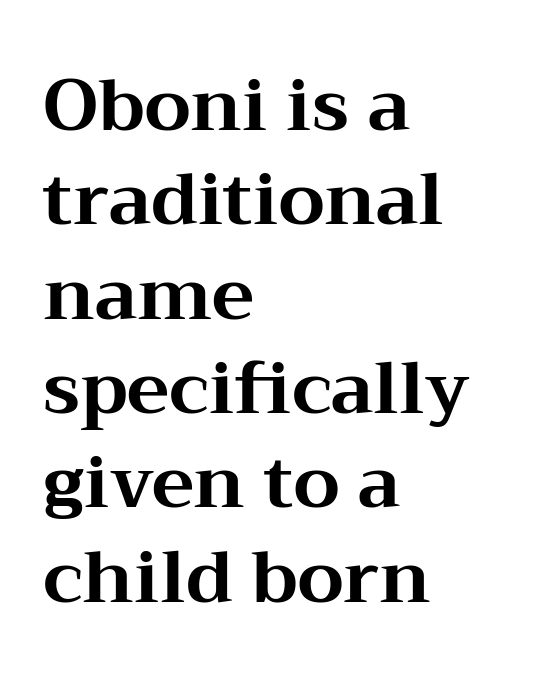
{"serif": "yes", "italic": "no", "bold": "yes", "weight": "bold", "width": "wide", "stroke_contrast": "medium", "x_height": "medium", "monospaced": "no", "underline": "no", "align": "left", "line_spacing": "normal", "line_spacing_ratio": 1.31, "letter_spacing": "normal", "letter_spacing_em": 0.0, "glyph_px": 72}
